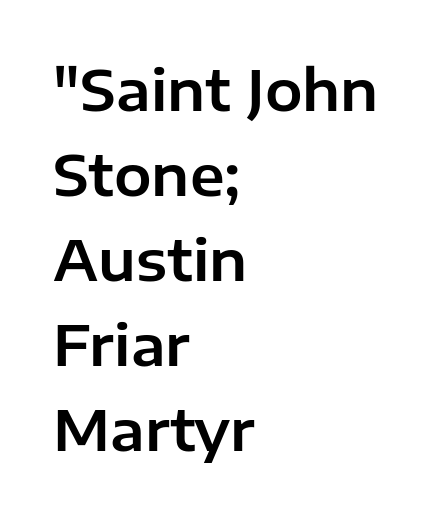
Nobody touched the tracking dial on this one. The font's upright variant was chosen for this text. Layout note: lines flush left. Each letter keeps its own natural width here, so spacing adapts to shape. Vertically, the passage feels balanced, rows spaced as you'd expect. Nothing sits at the stroke ends, so this counts as sans-serif.
